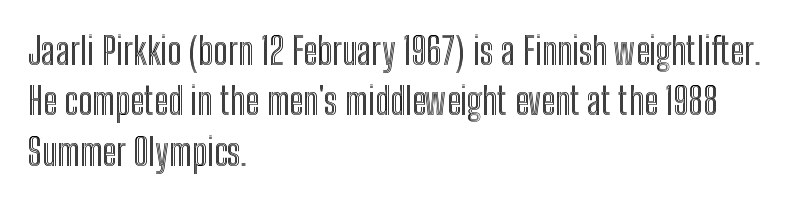
Q: Is the text italic (slanted)? A: No, it is upright.
Q: Is the text underlined? A: No.
Q: How is the paragraph aligned? A: Left-aligned.
Q: Is the spacing between letters normal or unusually wide? A: Normal.
Q: Is the spacing between lines tight, normal or loose? A: Normal.
Q: Width (condensed, normal, or wide)? A: Condensed.
Q: x-height? A: Medium.
Q: Monospaced? A: No.
